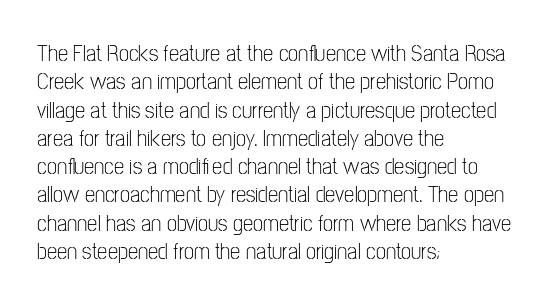
Q: Is the text bold? A: No.
Q: Is the text italic (slanted)? A: No, it is upright.
Q: Is the text underlined? A: No.
Q: How is the paragraph aligned? A: Left-aligned.
Q: Is the spacing between letters normal or unusually wide? A: Normal.
